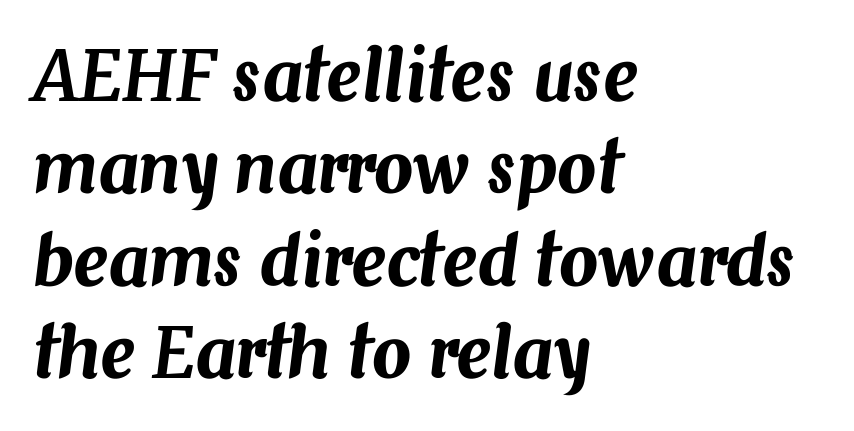
Does extra space separate the letters? No, they use regular spacing. Glance below the letters and you will spot only blank space. The face used here is proportionally spaced, like ordinary book or web type. Line beginnings align vertically; line endings do not.
